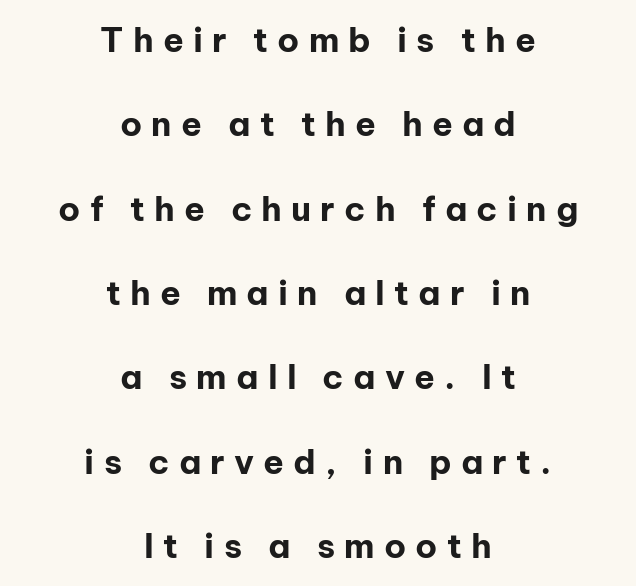
{"serif": "no", "italic": "no", "bold": "yes", "weight": "bold", "width": "normal", "stroke_contrast": "low", "x_height": "medium", "monospaced": "no", "underline": "no", "align": "center", "line_spacing": "loose", "line_spacing_ratio": 2.48, "letter_spacing": "wide", "letter_spacing_em": 0.27, "glyph_px": 34}
